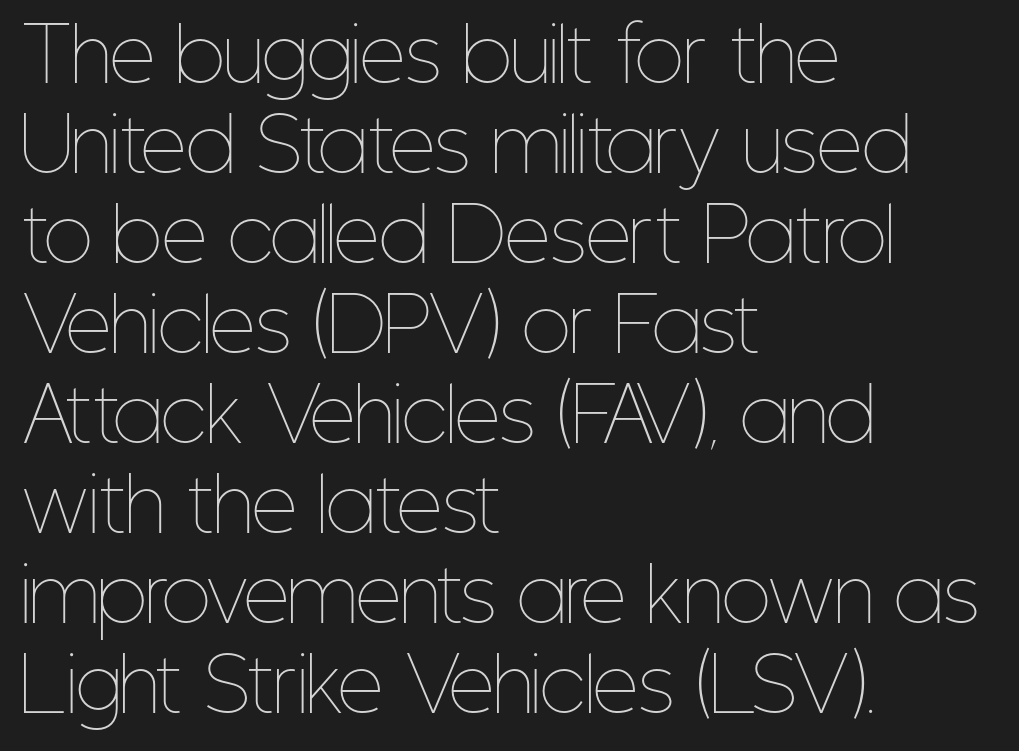
The image shows 72 px thin, condensed type, upright; set left-aligned, normal line spacing (1.25x), normal letter spacing, not underlined; low stroke contrast and a medium x-height.
